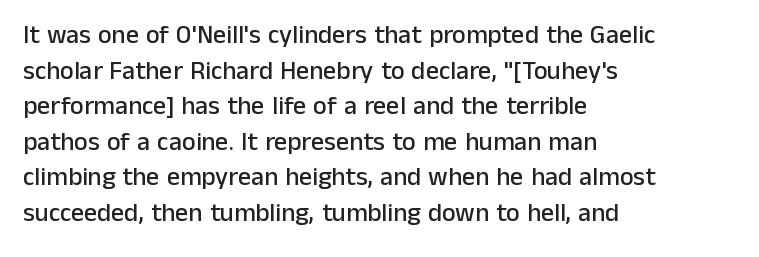
Compared with a centered layout, this one pins lines to the left instead. These lines were composed using upright roman letters. The type is set solid horizontally, with unmodified tracking. Vertical spacing — default. A bare baseline throughout the passage.
